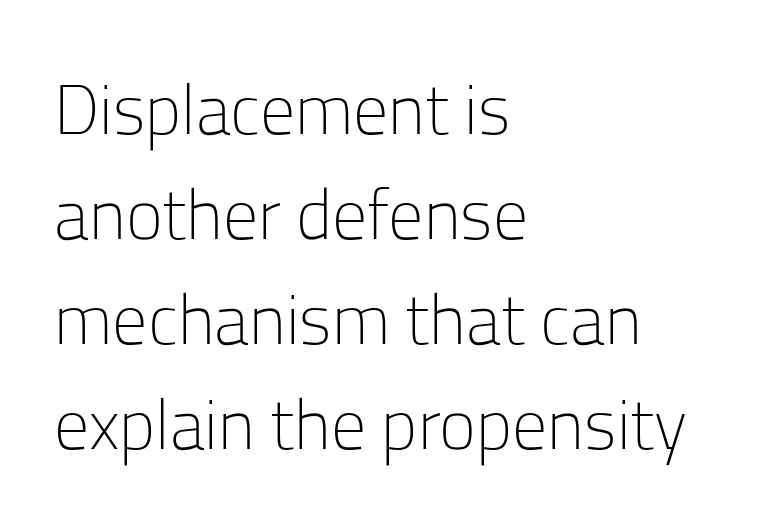
The image shows 70 px light sans-serif type, upright; set left-aligned, normal line spacing (1.5x), normal letter spacing, not underlined; low stroke contrast and a medium x-height.
